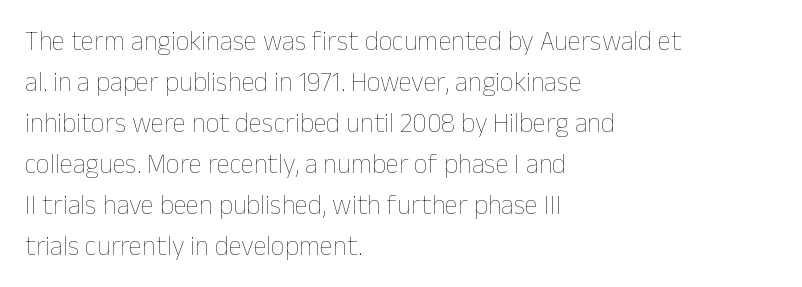
The image shows 27 px text type, upright; set left-aligned, normal line spacing (1.52x), normal letter spacing, not underlined.
